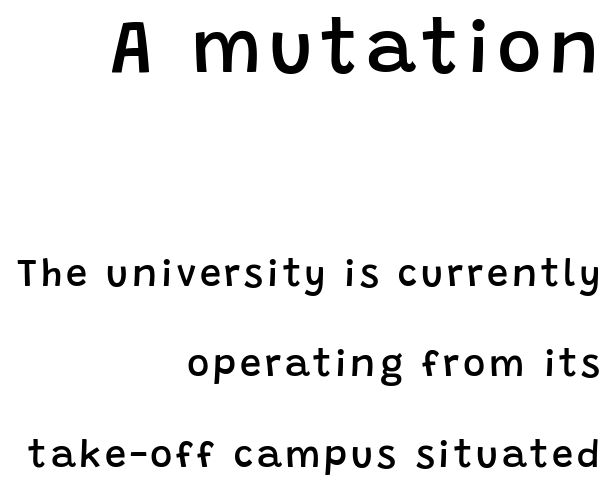
Leftover space on each line is placed entirely before the opening word. Looks like regular typesetting: each glyph gets only the width it needs. In terms of posture, this sample is upright. Check where the strokes stop: nothing finishes them off — pure sans. Character size in the leading block exceeds that of the trailing block.
